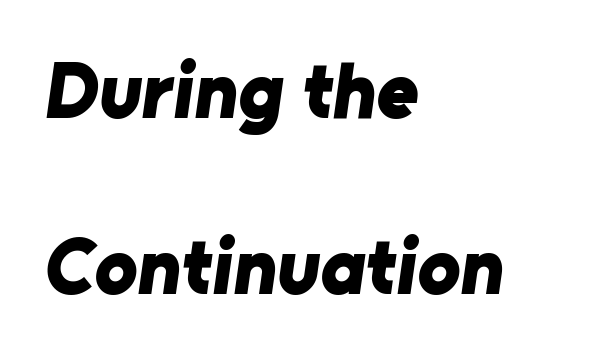
The image shows 80 px bold sans-serif type; set left-aligned, loose line spacing (2.2x), normal letter spacing, not underlined; low stroke contrast and a medium x-height.
